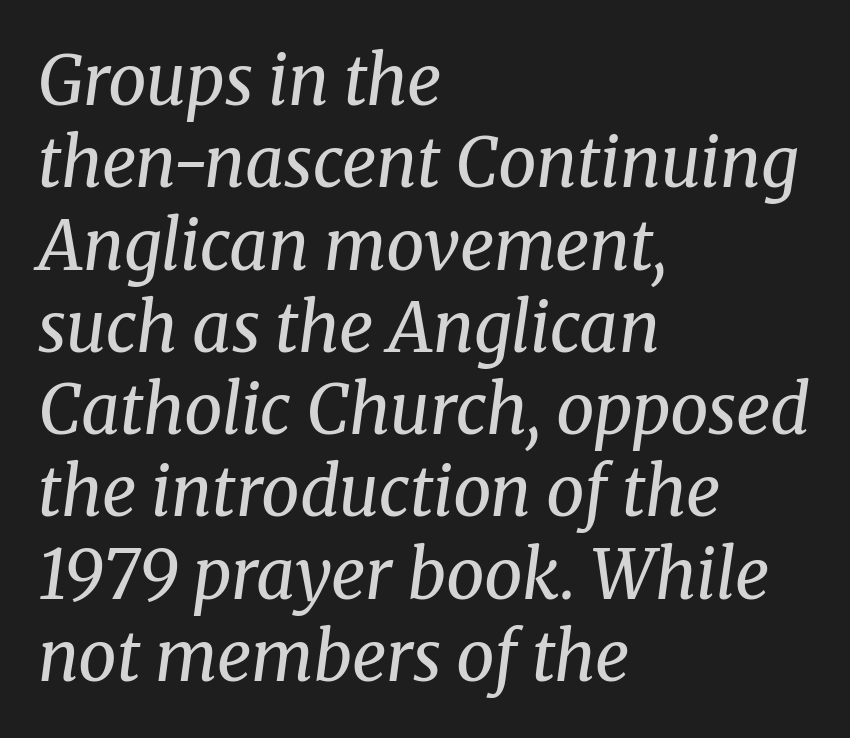
The image shows 68 px regular-weight serif type, italic (leaning right); set left-aligned, line spacing 1.21x, normal letter spacing, not underlined; medium stroke contrast and a medium x-height.
